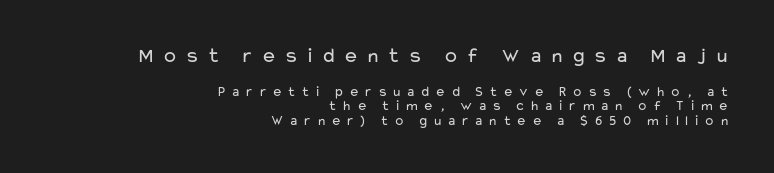
Q: Is the text bold? A: No.
Q: Is the text italic (slanted)? A: No, it is upright.
Q: Is the text underlined? A: No.
Q: How is the paragraph aligned? A: Right-aligned.
Q: Is the spacing between letters normal or unusually wide? A: Unusually wide.
Q: Is the spacing between lines tight, normal or loose? A: Tight.
Q: Which block of text is set in a larger size, the first (top) or the second (bottom)? A: The first (top) one.
